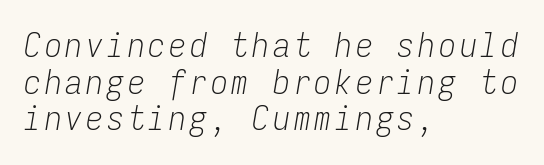
{"italic": "yes", "lean": "right", "slant_degrees": 9, "bold": "no", "weight": "light", "width": "condensed", "stroke_contrast": "low", "x_height": "medium", "monospaced": "yes", "underline": "no", "align": "left", "line_spacing": "tight", "line_spacing_ratio": 1.08, "glyph_px": 34}
